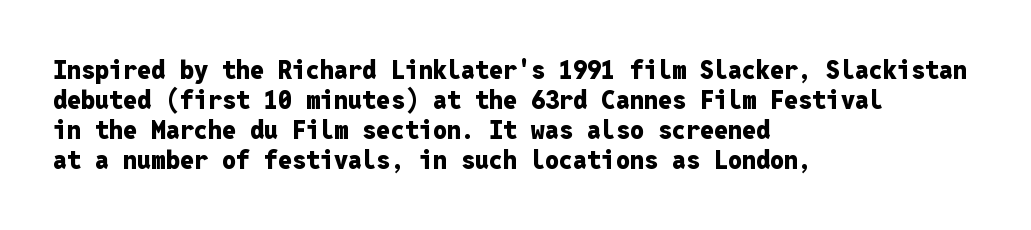
The image shows 25 px bold type, upright; set left-aligned, line spacing 1.2x, normal letter spacing, not underlined.
